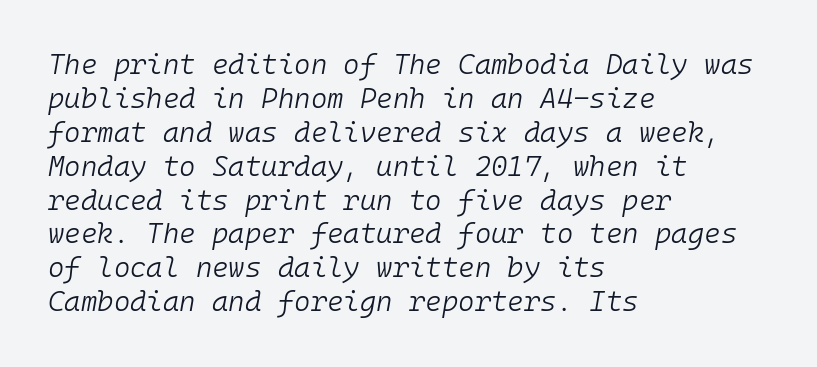
Q: Is the text bold? A: No.
Q: Is the text italic (slanted)? A: Yes, it leans right by about 10 degrees.
Q: Is the text underlined? A: No.
Q: How is the paragraph aligned? A: Left-aligned.
Q: Is the spacing between letters normal or unusually wide? A: Normal.
Q: Width (condensed, normal, or wide)? A: Normal.
Q: Stroke contrast? A: Low.
Q: x-height? A: Medium.
Q: Monospaced? A: Yes.
